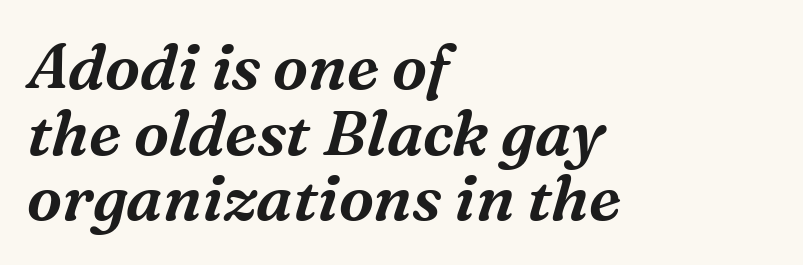
Q: Is the text italic (slanted)? A: Yes, it leans right by about 16 degrees.
Q: Is the typeface a serif or a sans-serif typeface? A: Serif.
Q: Is the text underlined? A: No.
Q: How is the paragraph aligned? A: Left-aligned.
Q: Is the spacing between letters normal or unusually wide? A: Normal.
Q: Is the spacing between lines tight, normal or loose? A: Tight.
Q: Width (condensed, normal, or wide)? A: Normal.
Q: Stroke contrast? A: Medium.
Q: x-height? A: Medium.
Q: Monospaced? A: No.
